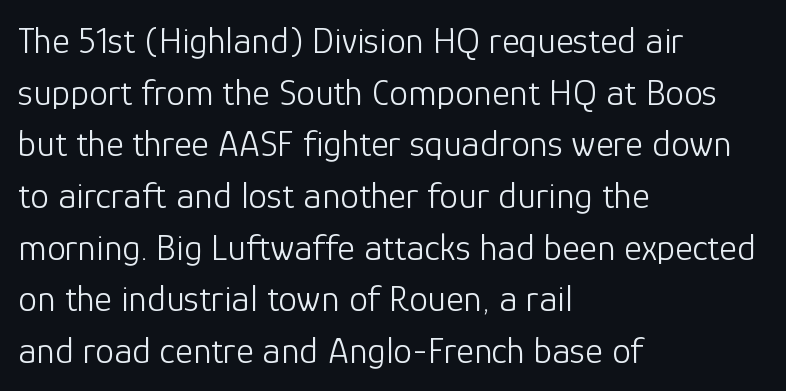
The image shows 38 px light sans-serif type, upright; set left-aligned, normal line spacing (1.36x), normal letter spacing, not underlined; low stroke contrast and a medium x-height.
